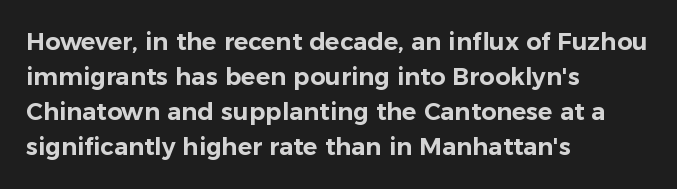
{"italic": "no", "underline": "no", "align": "left", "line_spacing": "normal", "line_spacing_ratio": 1.46, "letter_spacing": "normal", "letter_spacing_em": 0.0, "glyph_px": 24}
